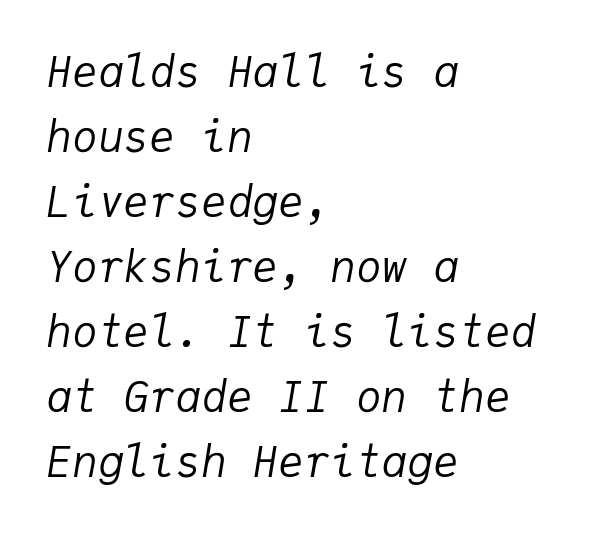
Q: Is the text bold? A: No.
Q: Is the text italic (slanted)? A: Yes, it leans right by about 9 degrees.
Q: Is the text underlined? A: No.
Q: How is the paragraph aligned? A: Left-aligned.
Q: Is the spacing between letters normal or unusually wide? A: Normal.
Q: Is the spacing between lines tight, normal or loose? A: Normal.
Q: Width (condensed, normal, or wide)? A: Normal.
Q: Stroke contrast? A: Low.
Q: x-height? A: Medium.
Q: Monospaced? A: Yes.
